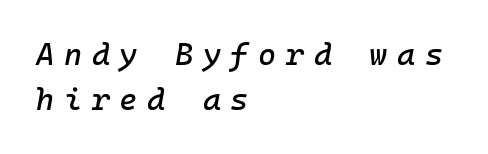
The rag falls on the right side of this text block. This is oblique type, the kind used for emphasis or titles. Horizontal bands of white between lines are of average thickness. Compared with typical body copy, the letter spacing here is much looser.
